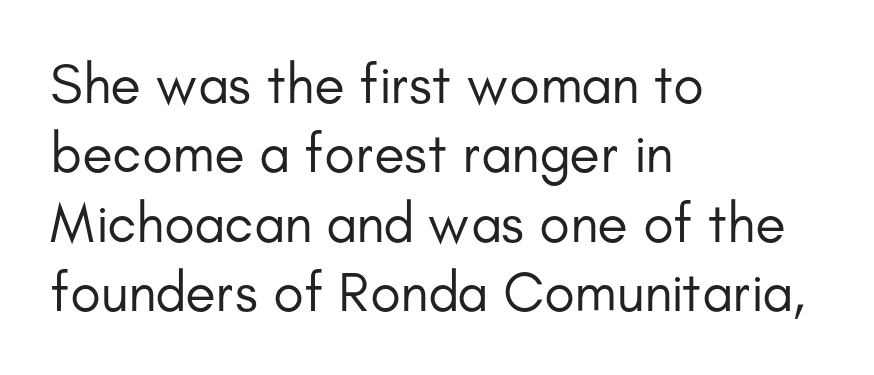
Q: Is the text bold? A: No.
Q: Is the text italic (slanted)? A: No, it is upright.
Q: Is the typeface a serif or a sans-serif typeface? A: Sans-serif.
Q: Is the text underlined? A: No.
Q: How is the paragraph aligned? A: Left-aligned.
Q: Is the spacing between letters normal or unusually wide? A: Normal.
Q: Width (condensed, normal, or wide)? A: Normal.
Q: Stroke contrast? A: Low.
Q: x-height? A: Small.
Q: Monospaced? A: No.
